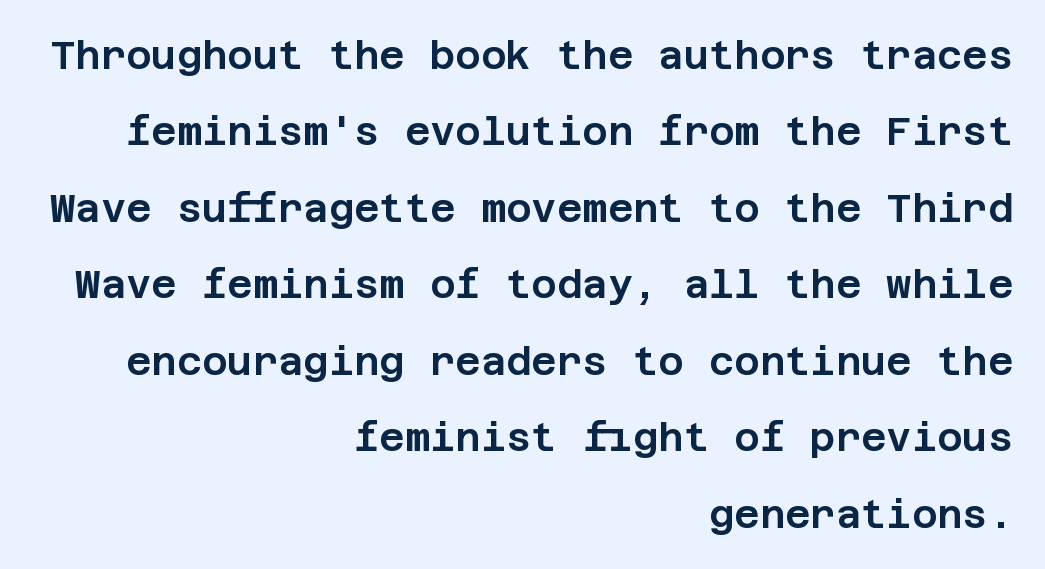
{"serif": "no", "italic": "no", "width": "normal", "stroke_contrast": "low", "x_height": "large", "underline": "no", "align": "right", "line_spacing": "loose", "line_spacing_ratio": 1.96, "letter_spacing": "normal", "letter_spacing_em": 0.0, "glyph_px": 39}
